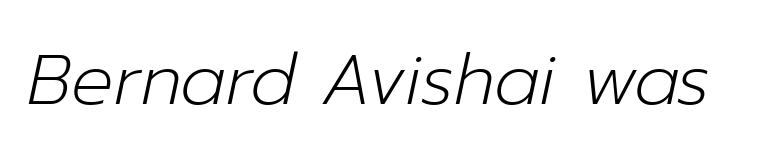
The image shows 70 px light type, italic (leaning right); set normal letter spacing, not underlined; low stroke contrast and a medium x-height.
